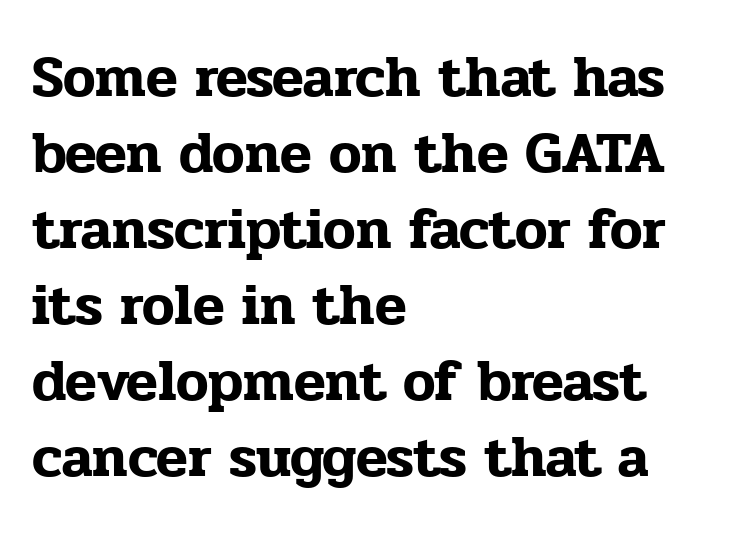
{"serif": "yes", "italic": "no", "width": "normal", "stroke_contrast": "low", "x_height": "medium", "monospaced": "no", "underline": "no", "align": "left", "line_spacing": "normal", "line_spacing_ratio": 1.31, "letter_spacing": "normal", "letter_spacing_em": 0.0, "glyph_px": 58}
